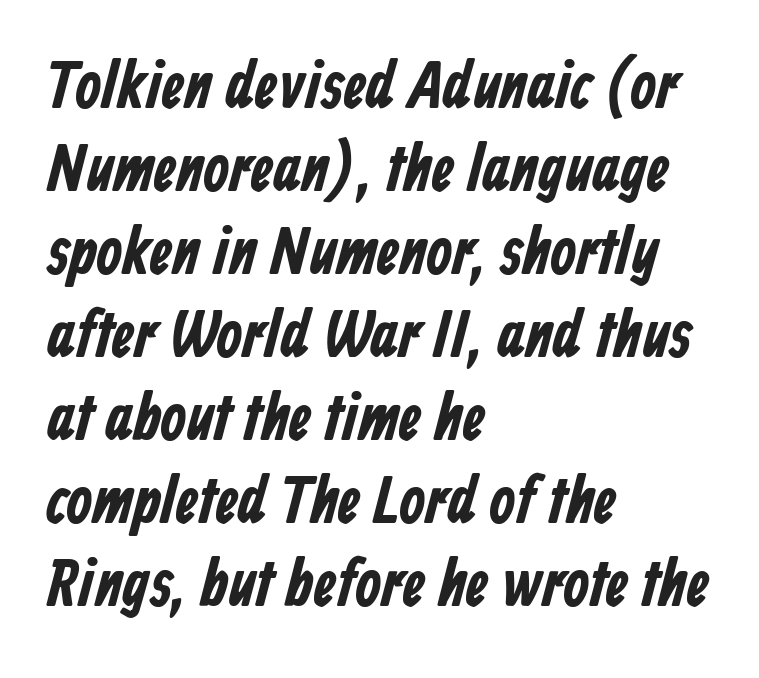
{"serif": "no", "bold": "yes", "weight": "bold", "width": "condensed", "stroke_contrast": "low", "x_height": "medium", "monospaced": "no", "underline": "no", "align": "left", "line_spacing_ratio": 1.24, "letter_spacing": "normal", "letter_spacing_em": 0.0, "glyph_px": 67}
